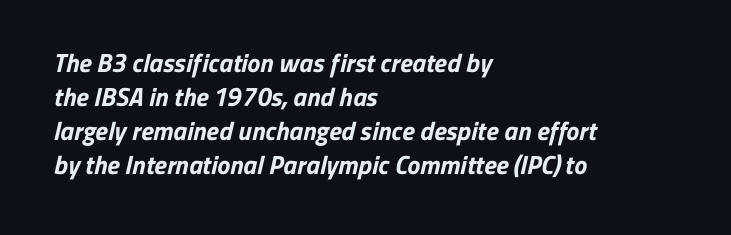
Q: Is the text bold? A: Yes.
Q: Is the text underlined? A: No.
Q: How is the paragraph aligned? A: Left-aligned.
Q: Is the spacing between letters normal or unusually wide? A: Normal.
Q: Is the spacing between lines tight, normal or loose? A: Normal.
